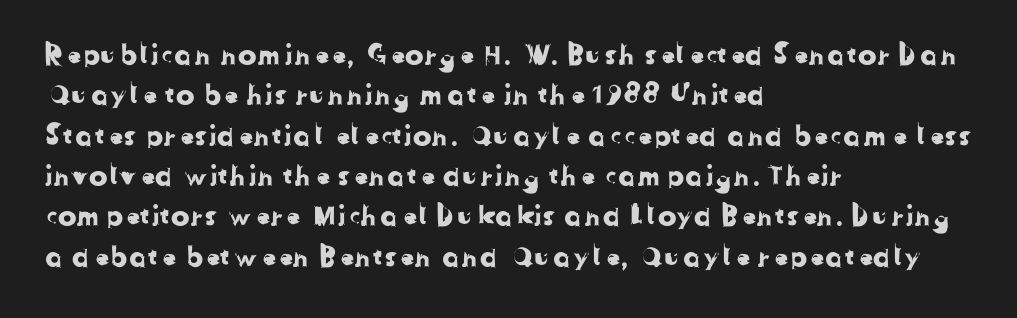
Q: Is the typeface a serif or a sans-serif typeface? A: Sans-serif.
Q: Is the text underlined? A: No.
Q: How is the paragraph aligned? A: Left-aligned.
Q: Is the spacing between letters normal or unusually wide? A: Normal.
Q: Is the spacing between lines tight, normal or loose? A: Normal.
Q: Width (condensed, normal, or wide)? A: Normal.
Q: Stroke contrast? A: Low.
Q: x-height? A: Medium.
Q: Monospaced? A: No.
